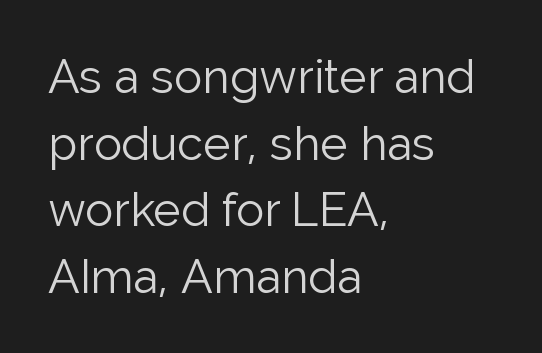
The image shows 47 px light sans-serif type, upright; set left-aligned, normal line spacing (1.42x), normal letter spacing, not underlined; low stroke contrast and a medium x-height.
